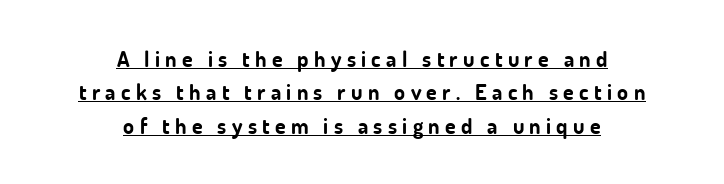
The image shows 22 px bold type, upright; set centered, normal line spacing (1.52x), unusually wide letter spacing (+0.24 em), underlined.
